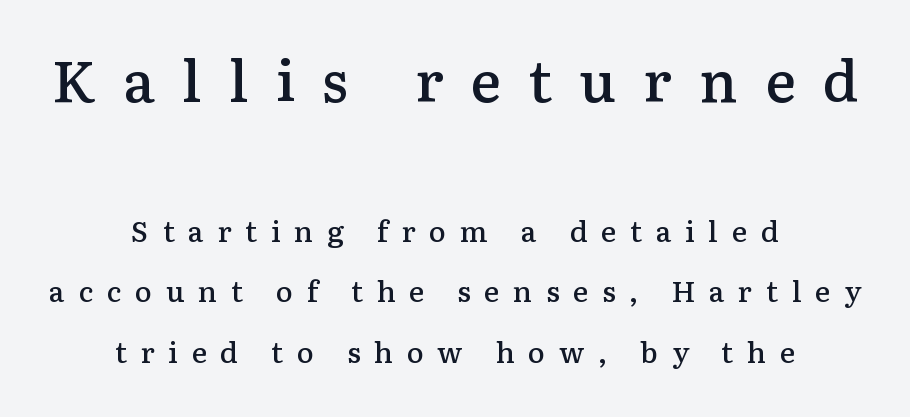
Q: Is the text bold? A: Semi-bold.
Q: Is the text italic (slanted)? A: No, it is upright.
Q: Is the typeface a serif or a sans-serif typeface? A: Serif.
Q: Is the text underlined? A: No.
Q: How is the paragraph aligned? A: Centered.
Q: Is the spacing between letters normal or unusually wide? A: Unusually wide.
Q: Is the spacing between lines tight, normal or loose? A: Loose.
Q: Which block of text is set in a larger size, the first (top) or the second (bottom)? A: The first (top) one.
Q: Width (condensed, normal, or wide)? A: Normal.
Q: Stroke contrast? A: Low.
Q: x-height? A: Medium.
Q: Monospaced? A: No.
